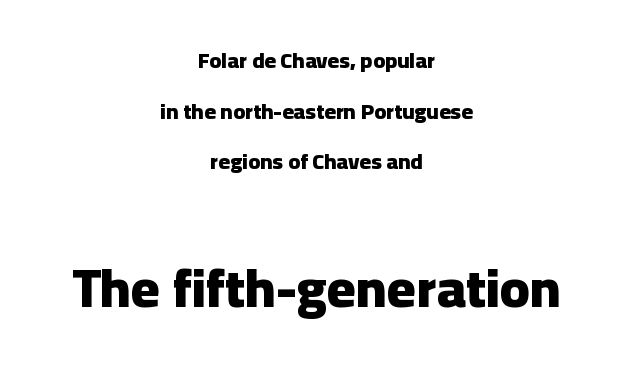
A student would notice the bottom passage is typeset larger than what precedes it. Has an underline been added? It has not. This rendering leaves character spacing at its baseline value. In terms of weight, the rendering is a true, heavy bold.
